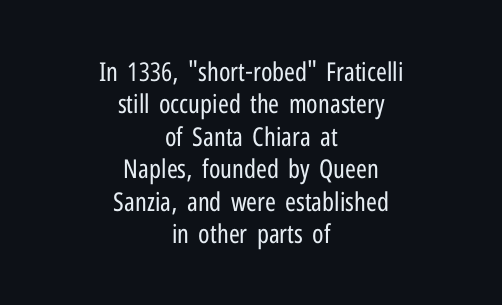
{"italic": "no", "bold": "no", "underline": "no", "align": "center", "line_spacing": "normal", "line_spacing_ratio": 1.25, "letter_spacing": "normal", "letter_spacing_em": 0.0, "glyph_px": 26}
